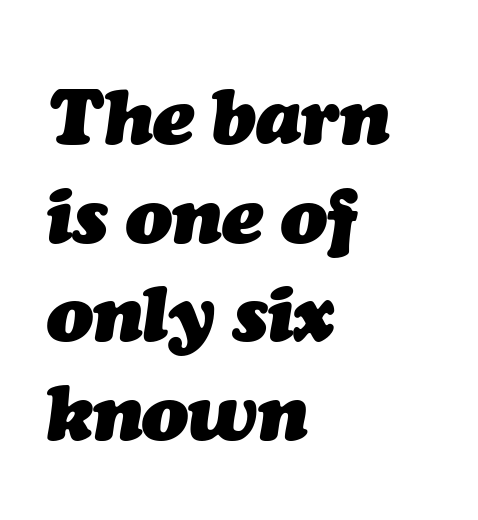
{"italic": "yes", "lean": "right", "slant_degrees": 7, "bold": "yes", "weight": "heavy", "width": "normal", "stroke_contrast": "medium", "x_height": "medium", "monospaced": "no", "underline": "no", "align": "left", "line_spacing": "normal", "line_spacing_ratio": 1.28, "letter_spacing": "normal", "letter_spacing_em": 0.0, "glyph_px": 77}
